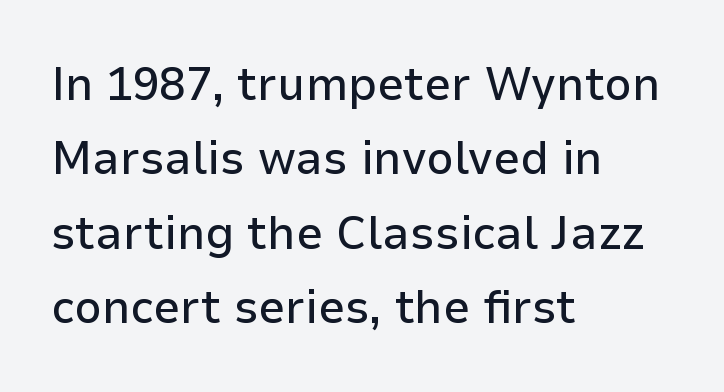
The designer left line spacing at the default. The zone under the glyphs is completely vacant. No extra tracking has been applied to these lines. I'd call this a sans setting — the letters go barefoot. A typesetter would call this proportional, since set widths differ per character. Is there any slant? The stems are plumb.
